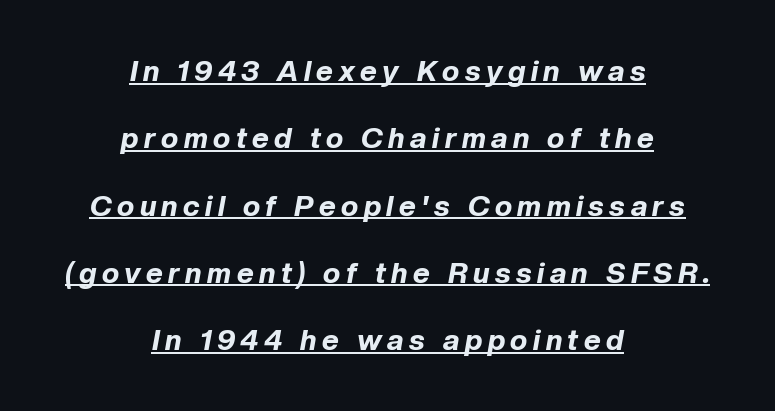
{"italic": "yes", "lean": "right", "slant_degrees": 10, "bold": "yes", "weight": "bold", "width": "normal", "stroke_contrast": "low", "x_height": "medium", "monospaced": "no", "underline": "yes", "align": "center", "line_spacing": "loose", "line_spacing_ratio": 2.32, "glyph_px": 29}
